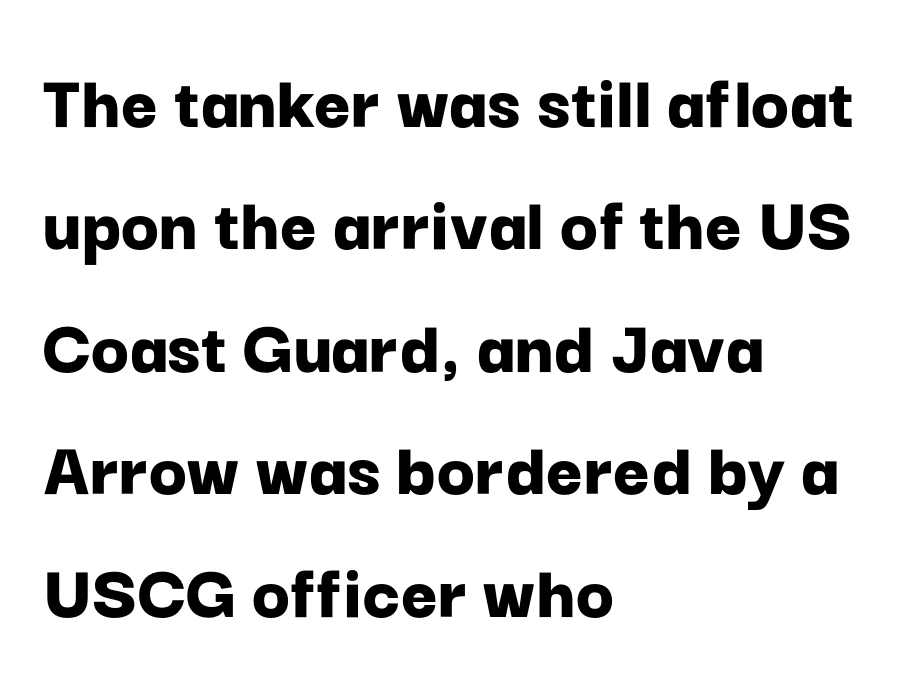
The image shows 79 px bold sans-serif type, upright; set left-aligned, normal line spacing (1.55x), normal letter spacing, not underlined; low stroke contrast and a medium x-height.
